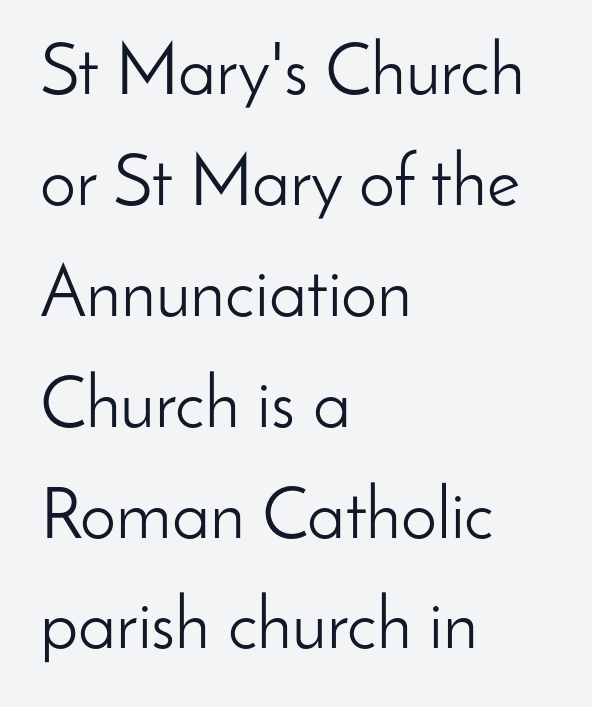
Is there any slant? The stems are plumb. Any mark beneath the type? The region is blank. Baseline-to-baseline distance is the conventional proportion of letter height. These lines are rendered in a variable-pitch font. Check where the strokes stop: nothing finishes them off — pure sans.
